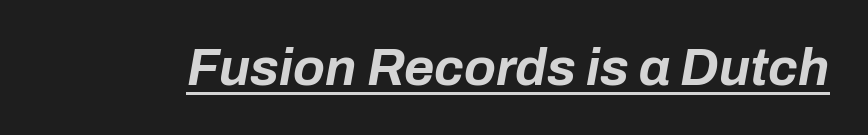
Q: Is the text bold? A: Yes.
Q: Is the text italic (slanted)? A: Yes, it leans right by about 10 degrees.
Q: Is the text underlined? A: Yes.
Q: Is the spacing between letters normal or unusually wide? A: Normal.
Q: Width (condensed, normal, or wide)? A: Normal.
Q: Stroke contrast? A: Low.
Q: x-height? A: Medium.
Q: Monospaced? A: No.
